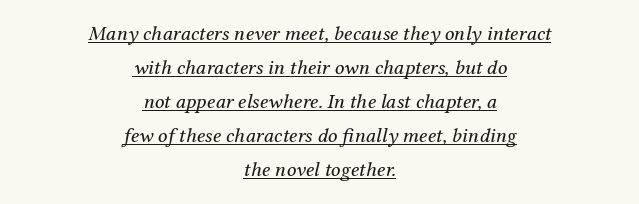
Q: Is the text bold? A: No.
Q: Is the text italic (slanted)? A: Yes, it leans right by about 12 degrees.
Q: Is the text underlined? A: Yes.
Q: How is the paragraph aligned? A: Centered.
Q: Is the spacing between letters normal or unusually wide? A: Normal.
Q: Is the spacing between lines tight, normal or loose? A: Normal.
